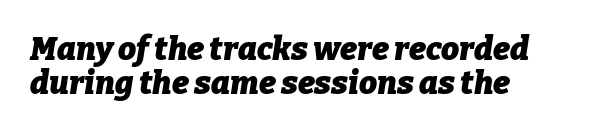
{"italic": "yes", "lean": "right", "slant_degrees": 9, "bold": "yes", "weight": "heavy", "width": "normal", "stroke_contrast": "low", "x_height": "medium", "monospaced": "no", "underline": "no", "align": "left", "line_spacing": "tight", "line_spacing_ratio": 1.07, "letter_spacing": "normal", "letter_spacing_em": 0.0, "glyph_px": 32}
